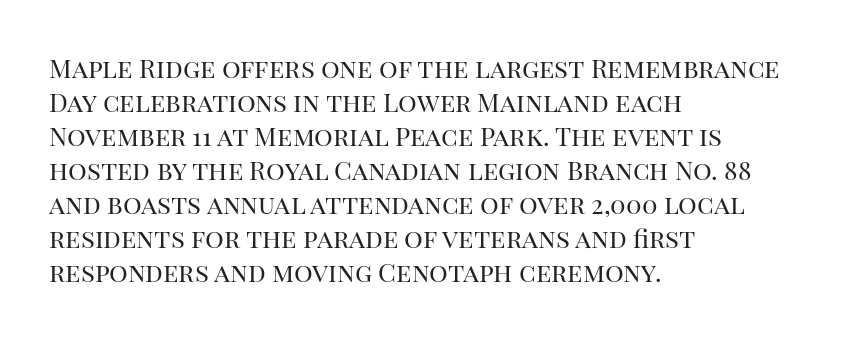
{"italic": "no", "bold": "no", "underline": "no", "align": "left", "line_spacing": "normal", "line_spacing_ratio": 1.31, "letter_spacing": "normal", "letter_spacing_em": 0.0, "glyph_px": 26}
